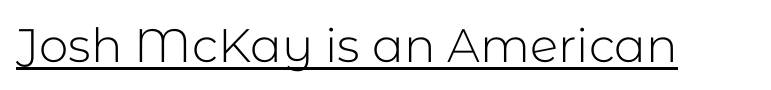
Q: Is the text bold? A: No.
Q: Is the text italic (slanted)? A: No, it is upright.
Q: Is the typeface a serif or a sans-serif typeface? A: Sans-serif.
Q: Is the text underlined? A: Yes.
Q: Is the spacing between letters normal or unusually wide? A: Normal.
Q: Width (condensed, normal, or wide)? A: Normal.
Q: Stroke contrast? A: Low.
Q: x-height? A: Medium.
Q: Monospaced? A: No.
